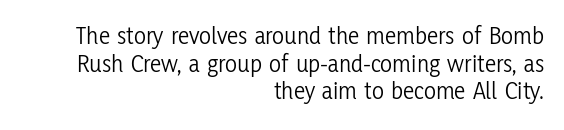
Q: Is the text bold? A: No.
Q: Is the text italic (slanted)? A: No, it is upright.
Q: Is the text underlined? A: No.
Q: How is the paragraph aligned? A: Right-aligned.
Q: Is the spacing between letters normal or unusually wide? A: Normal.
Q: Is the spacing between lines tight, normal or loose? A: Tight.
